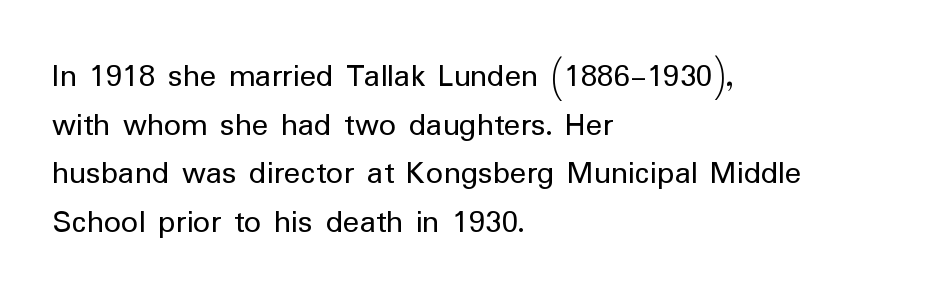
The image shows 34 px regular-weight sans-serif type, upright; set left-aligned, normal line spacing (1.43x), normal letter spacing, not underlined; low stroke contrast and a medium x-height.
